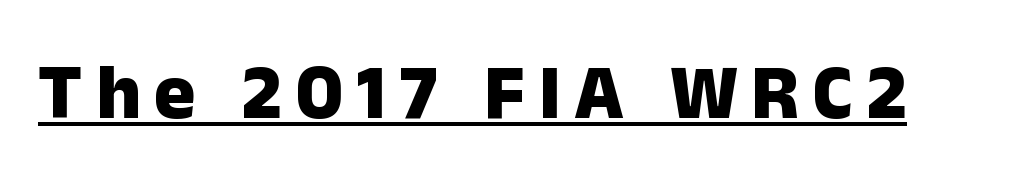
{"serif": "no", "italic": "no", "bold": "yes", "weight": "heavy", "width": "normal", "stroke_contrast": "low", "x_height": "medium", "monospaced": "no", "underline": "yes", "glyph_px": 78}
